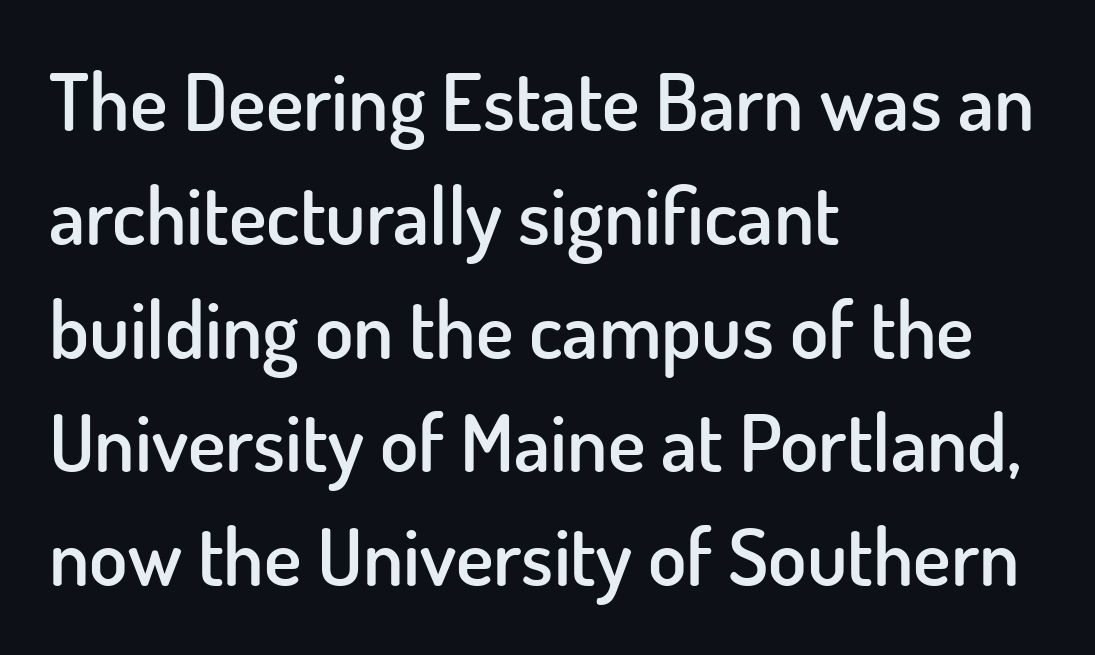
{"serif": "no", "italic": "no", "bold": "semi", "weight": "semibold", "width": "normal", "stroke_contrast": "low", "x_height": "small", "monospaced": "no", "underline": "no", "align": "left", "line_spacing": "normal", "line_spacing_ratio": 1.44, "letter_spacing": "normal", "letter_spacing_em": 0.0, "glyph_px": 79}
